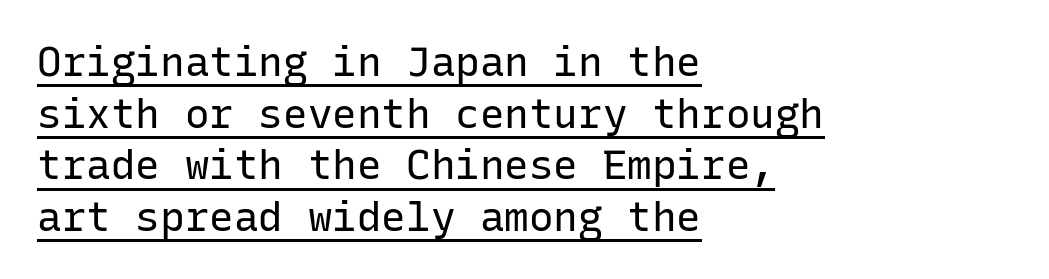
The image shows 41 px regular-weight sans-serif type, upright, monospaced; set left-aligned, normal line spacing (1.26x), normal letter spacing, underlined; low stroke contrast and a medium x-height.
